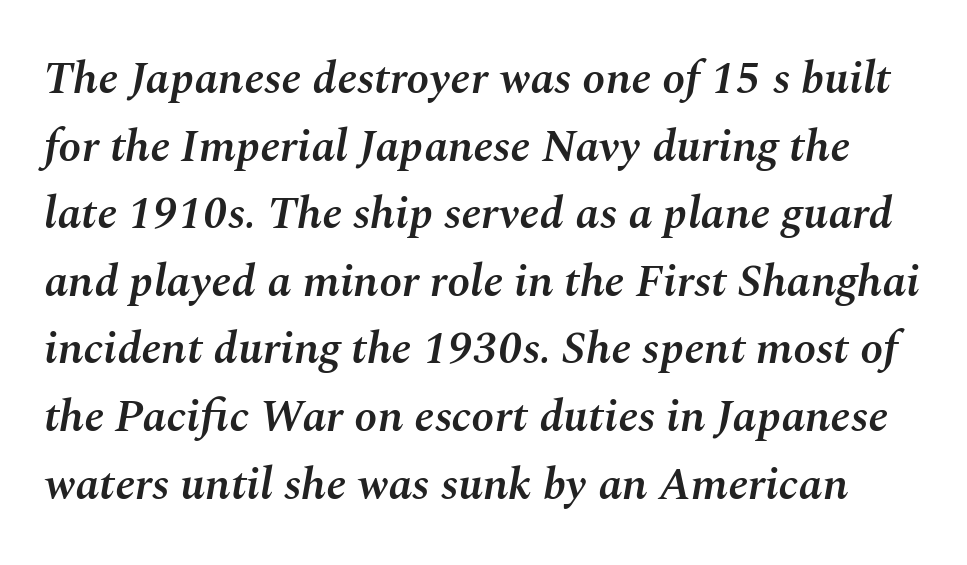
The image shows 46 px semibold type, italic (leaning right); set normal line spacing (1.47x), normal letter spacing, not underlined; medium stroke contrast and a medium x-height.
